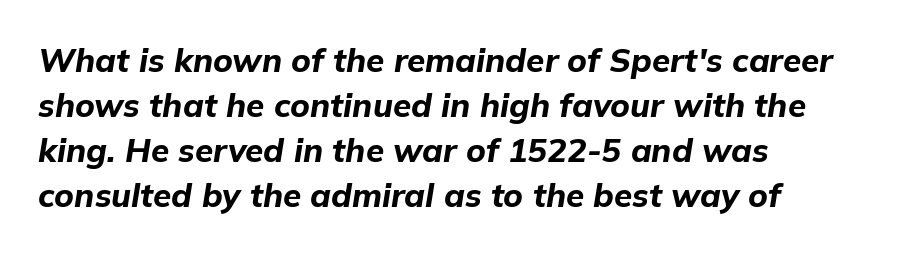
When letters slant like this, we call the style italic. Proportional: the letters do not fall into vertical columns. Reading down the column, the eye jumps a familiar distance to each next line. Students, this is bold: see how much ink each stroke carries.
